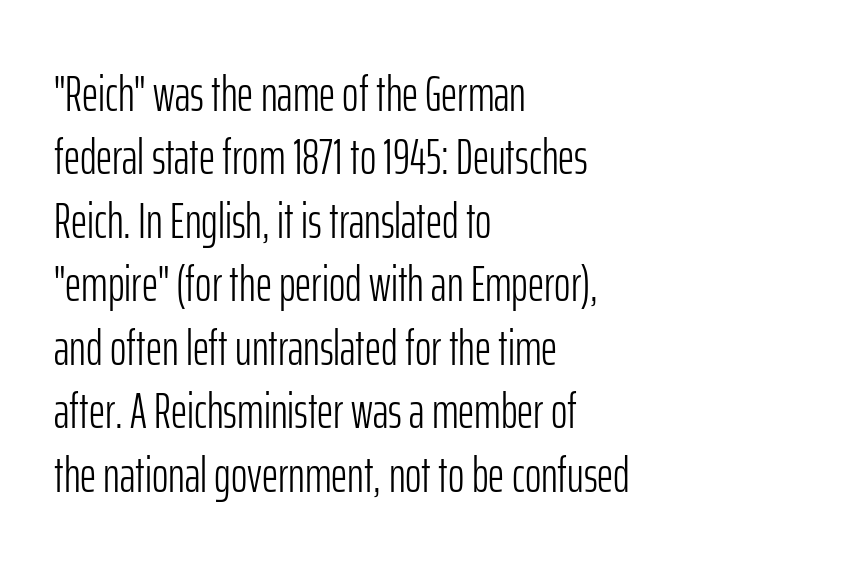
{"serif": "no", "italic": "no", "bold": "no", "weight": "light", "width": "condensed", "stroke_contrast": "low", "x_height": "medium", "monospaced": "no", "underline": "no", "align": "left", "line_spacing": "normal", "line_spacing_ratio": 1.27, "letter_spacing": "normal", "letter_spacing_em": 0.0, "glyph_px": 50}
